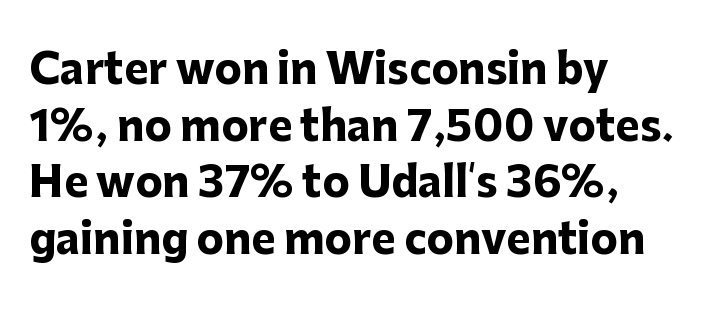
The image shows 41 px heavy sans-serif type, upright; set left-aligned, normal line spacing (1.38x), normal letter spacing, not underlined; low stroke contrast and a medium x-height.
